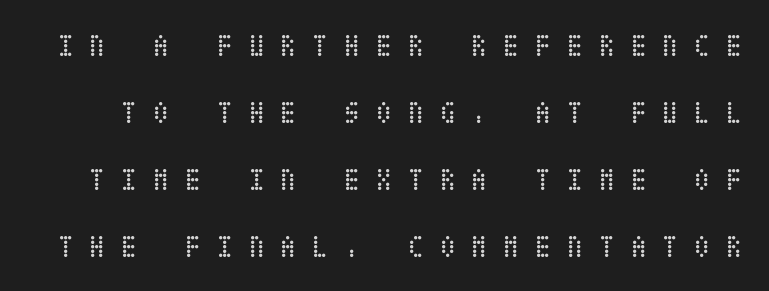
The image shows 31 px regular-weight, condensed type, upright; set loose line spacing (2.16x), unusually wide letter spacing (+0.48 em), not underlined; low stroke contrast and a large x-height.
